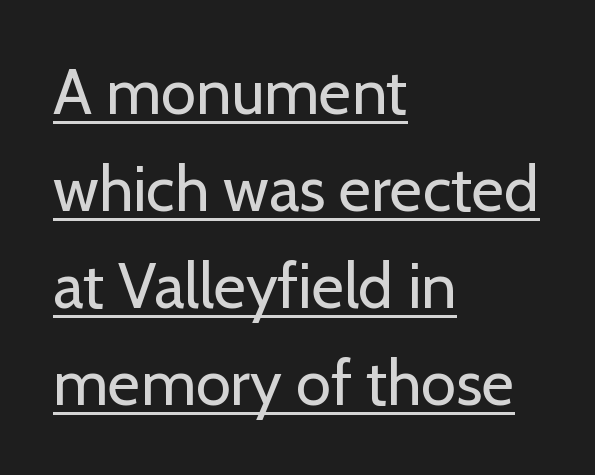
{"serif": "no", "italic": "no", "bold": "no", "weight": "regular", "width": "normal", "stroke_contrast": "low", "x_height": "medium", "monospaced": "no", "underline": "yes", "align": "left", "line_spacing": "normal", "line_spacing_ratio": 1.54, "letter_spacing": "normal", "letter_spacing_em": 0.0, "glyph_px": 63}
